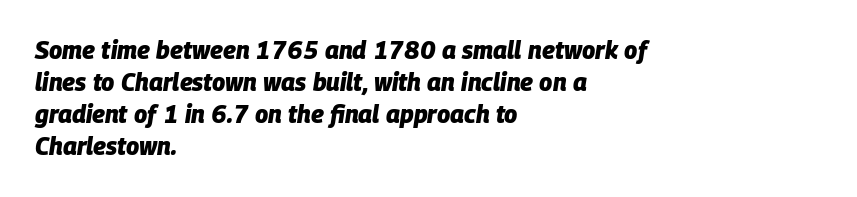
{"italic": "yes", "lean": "right", "slant_degrees": 9, "bold": "yes", "underline": "no", "align": "left", "line_spacing": "normal", "line_spacing_ratio": 1.34, "letter_spacing": "normal", "letter_spacing_em": 0.0, "glyph_px": 24}
